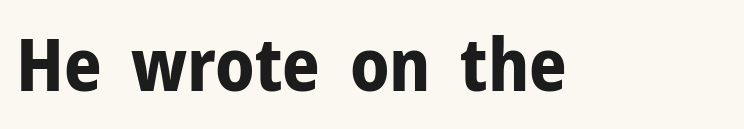
Q: Is the text bold? A: Yes.
Q: Is the text italic (slanted)? A: No, it is upright.
Q: Is the typeface a serif or a sans-serif typeface? A: Sans-serif.
Q: Is the text underlined? A: No.
Q: Is the spacing between letters normal or unusually wide? A: Normal.
Q: Width (condensed, normal, or wide)? A: Normal.
Q: Stroke contrast? A: Low.
Q: x-height? A: Medium.
Q: Monospaced? A: No.
